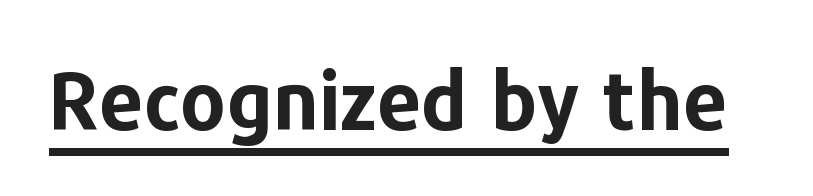
A typesetter would label this face a sans. The lettering stays uniformly vertical, giving the passage a roman look. On the weight axis this lands at bold, roughly 700. The rendered words wear a rule along their underside.
